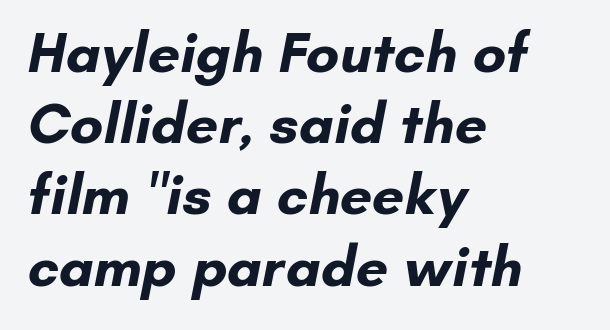
{"serif": "no", "bold": "yes", "weight": "bold", "width": "normal", "stroke_contrast": "low", "x_height": "small", "monospaced": "no", "underline": "no", "align": "left", "line_spacing": "normal", "line_spacing_ratio": 1.25, "letter_spacing": "normal", "letter_spacing_em": 0.0, "glyph_px": 57}
